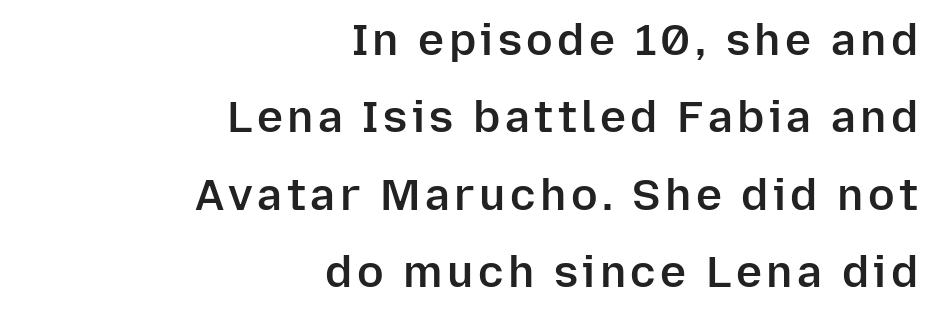
Q: Is the text bold? A: Semi-bold.
Q: Is the text italic (slanted)? A: No, it is upright.
Q: Is the typeface a serif or a sans-serif typeface? A: Sans-serif.
Q: Is the text underlined? A: No.
Q: How is the paragraph aligned? A: Right-aligned.
Q: Width (condensed, normal, or wide)? A: Normal.
Q: Stroke contrast? A: Low.
Q: x-height? A: Medium.
Q: Monospaced? A: No.
